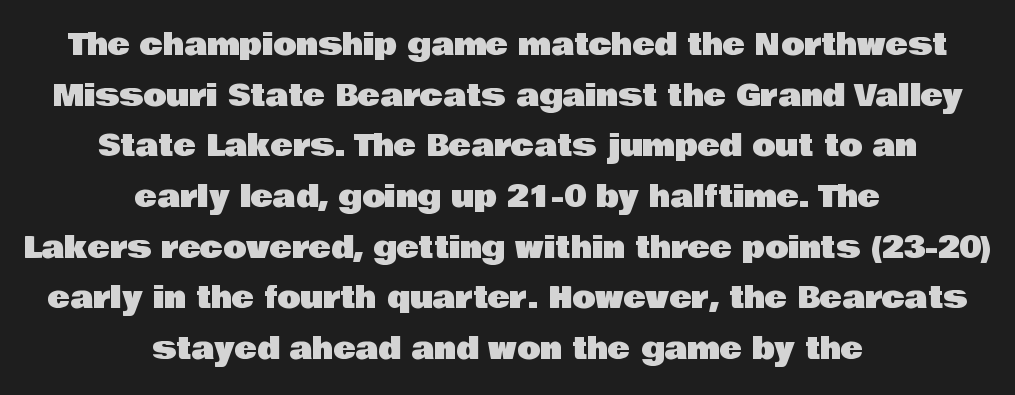
Q: Is the text italic (slanted)? A: No, it is upright.
Q: Is the typeface a serif or a sans-serif typeface? A: Sans-serif.
Q: Is the text underlined? A: No.
Q: How is the paragraph aligned? A: Centered.
Q: Is the spacing between letters normal or unusually wide? A: Normal.
Q: Is the spacing between lines tight, normal or loose? A: Normal.
Q: Width (condensed, normal, or wide)? A: Normal.
Q: Stroke contrast? A: Low.
Q: x-height? A: Large.
Q: Monospaced? A: No.
